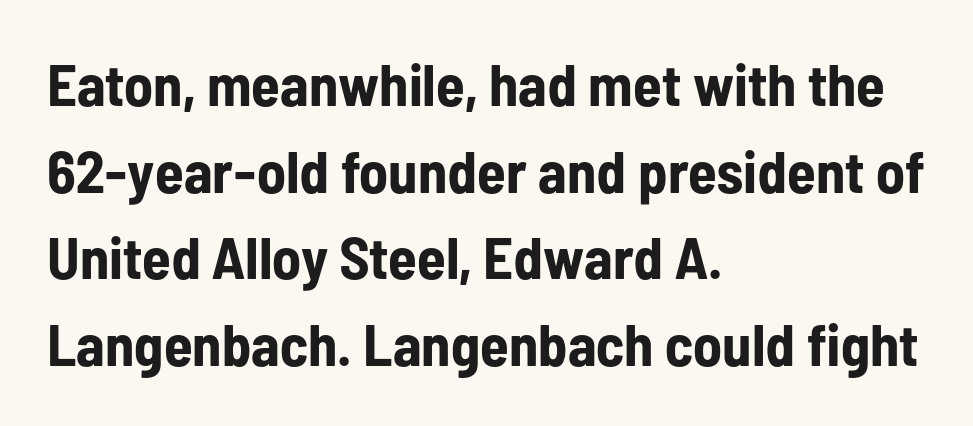
Q: Is the text bold? A: Yes.
Q: Is the text italic (slanted)? A: No, it is upright.
Q: Is the typeface a serif or a sans-serif typeface? A: Sans-serif.
Q: Is the text underlined? A: No.
Q: How is the paragraph aligned? A: Left-aligned.
Q: Is the spacing between letters normal or unusually wide? A: Normal.
Q: Is the spacing between lines tight, normal or loose? A: Normal.
Q: Width (condensed, normal, or wide)? A: Condensed.
Q: Stroke contrast? A: Low.
Q: x-height? A: Medium.
Q: Monospaced? A: No.
